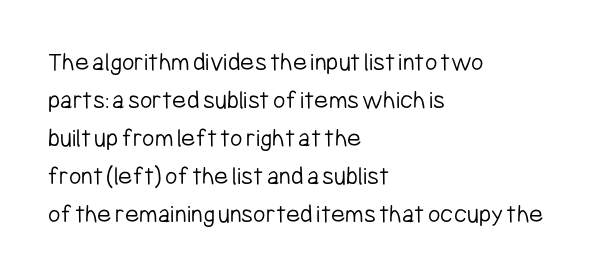
{"italic": "no", "bold": "no", "underline": "no", "align": "left", "line_spacing": "normal", "line_spacing_ratio": 1.41, "letter_spacing": "normal", "letter_spacing_em": 0.0, "glyph_px": 27}
